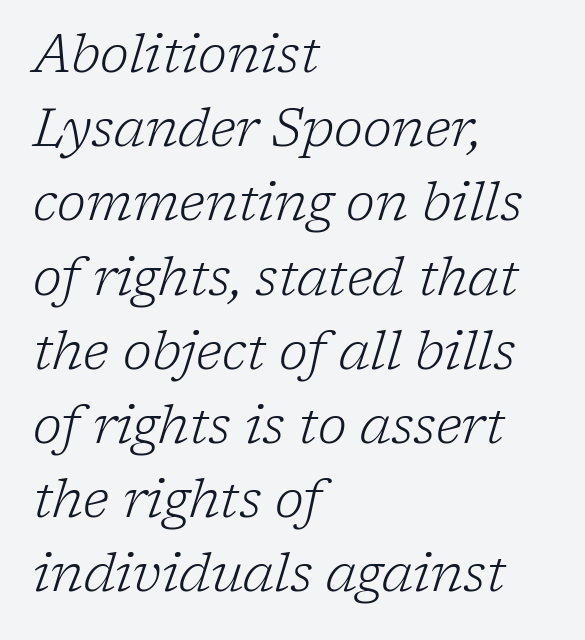
Q: Is the text bold? A: No.
Q: Is the text italic (slanted)? A: Yes, it leans right by about 17 degrees.
Q: Is the typeface a serif or a sans-serif typeface? A: Serif.
Q: Is the text underlined? A: No.
Q: How is the paragraph aligned? A: Left-aligned.
Q: Is the spacing between letters normal or unusually wide? A: Normal.
Q: Is the spacing between lines tight, normal or loose? A: Normal.
Q: Width (condensed, normal, or wide)? A: Normal.
Q: Stroke contrast? A: Low.
Q: x-height? A: Medium.
Q: Monospaced? A: No.
